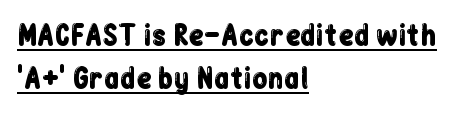
Posture: vertical. Does the type have serifs? No, each stem ends abruptly. How are the letters spaced? Ordinarily, with no added tracking. The block of text has a typical density, with ordinary space between rows. The string is rendered with underlining switched on.
